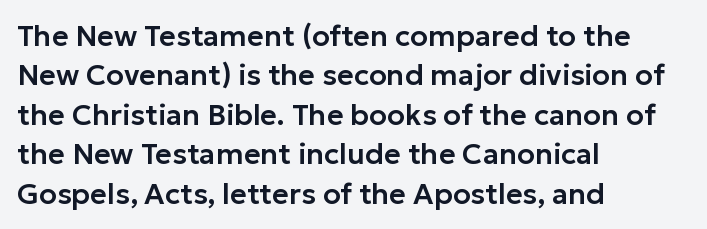
Q: Is the text italic (slanted)? A: No, it is upright.
Q: Is the typeface a serif or a sans-serif typeface? A: Sans-serif.
Q: Is the text underlined? A: No.
Q: How is the paragraph aligned? A: Left-aligned.
Q: Is the spacing between letters normal or unusually wide? A: Normal.
Q: Is the spacing between lines tight, normal or loose? A: Normal.
Q: Width (condensed, normal, or wide)? A: Normal.
Q: Stroke contrast? A: Low.
Q: x-height? A: Medium.
Q: Monospaced? A: No.
